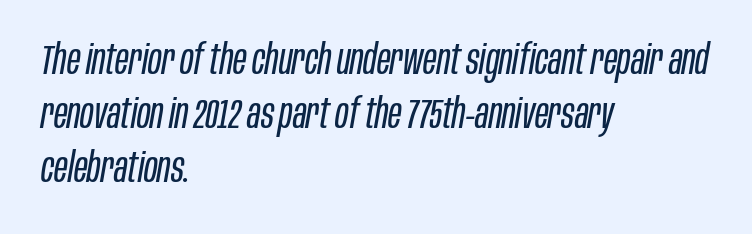
The passage shown leans; its letterforms are oblique. The gap between lines stays unmarked. Rows of type keep a routine distance in the vertical direction. Varying glyph widths throughout — classic text-font behaviour. Each stroke keeps to a modest, everyday thickness or less.
